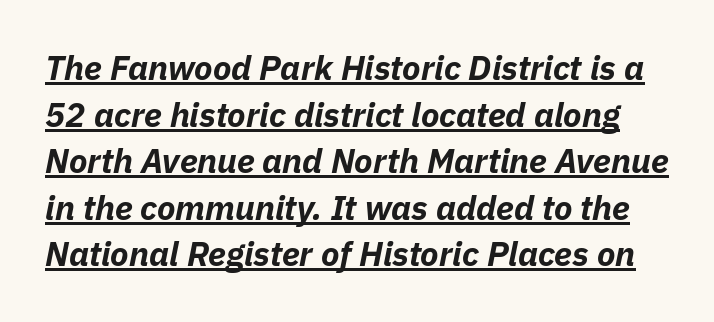
The glyphs have the mass of a bold cut. Does the lettering tilt? It does — this is italic. Note the varied advance widths — an 'i' is clearly narrower than an 'm'. Standard letterfit; no display-style spreading of the glyphs. Each line of the rendering has a horizontal stroke beneath the glyphs.
